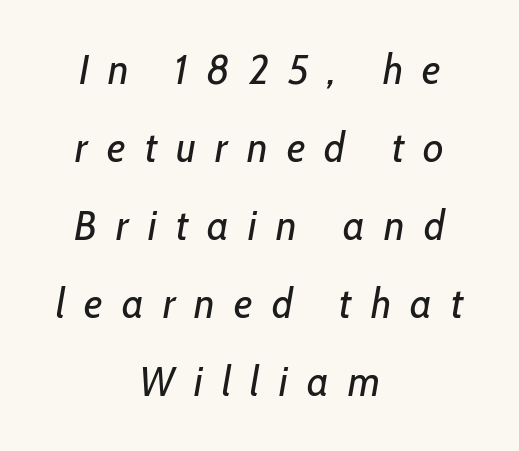
The image shows 42 px regular-weight, condensed type, italic (leaning right); set centered, line spacing 1.86x, unusually wide letter spacing (+0.46 em), not underlined; low stroke contrast and a medium x-height.
